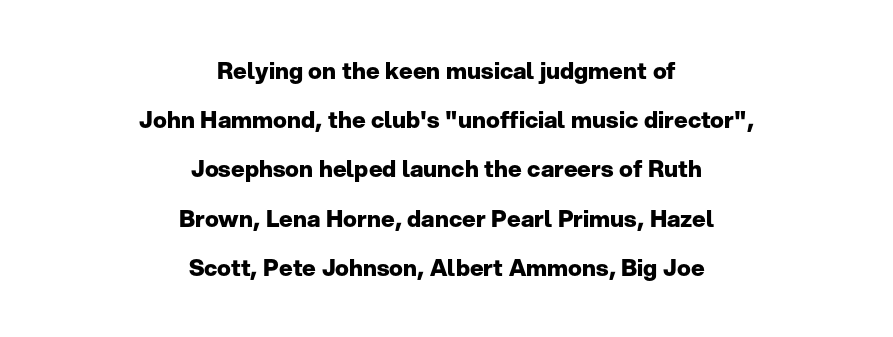
Compared with a flush-left layout, this one balances lines on the center instead. Reading down the column, the eye jumps a long way to each next line. Underline: absent. Honestly, the letter spacing is just normal — you wouldn't notice it. The typesetting leans heavy: a genuine bold.
